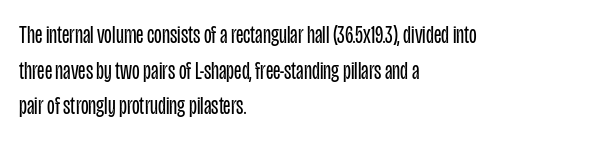
No word sits above an underline. These lines stack with their left ends in a neat column. The line-height multiplier appears to be the usual default. Ordinary non-slanted type is in use. Students, note that the glyphs here touch the page at normal intervals.
